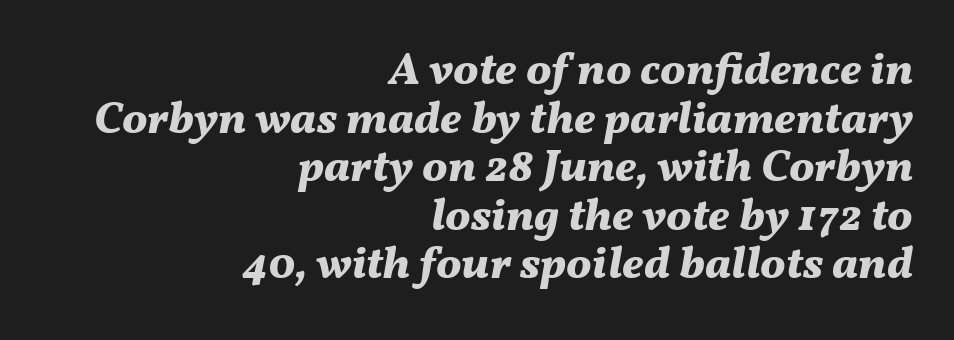
Is there much room between lines? No — they nearly touch. Line endings align vertically; line beginnings do not. Every letter is thick-stroked: bold, no question. Spacing between characters is what you'd get straight out of the box. These lines were composed using italics.
